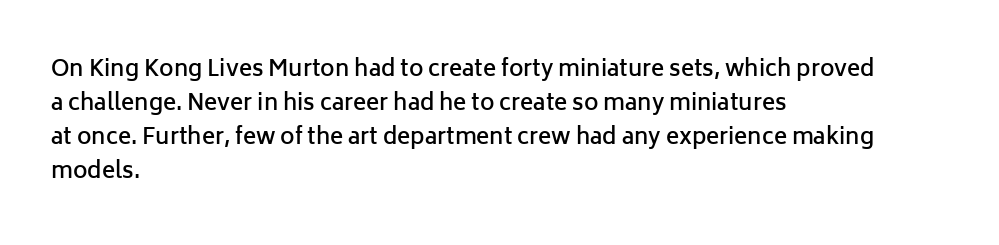
{"italic": "no", "bold": "semi", "underline": "no", "align": "left", "line_spacing": "normal", "line_spacing_ratio": 1.55, "letter_spacing": "normal", "letter_spacing_em": 0.0, "glyph_px": 22}
